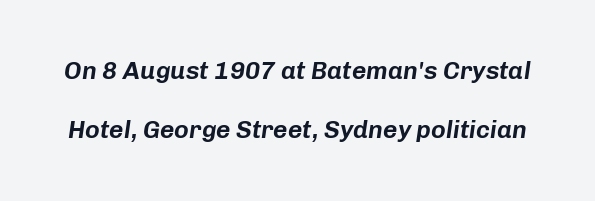
{"italic": "yes", "lean": "right", "slant_degrees": 8, "underline": "no", "line_spacing": "loose", "line_spacing_ratio": 2.38, "letter_spacing": "normal", "letter_spacing_em": 0.0, "glyph_px": 25}
